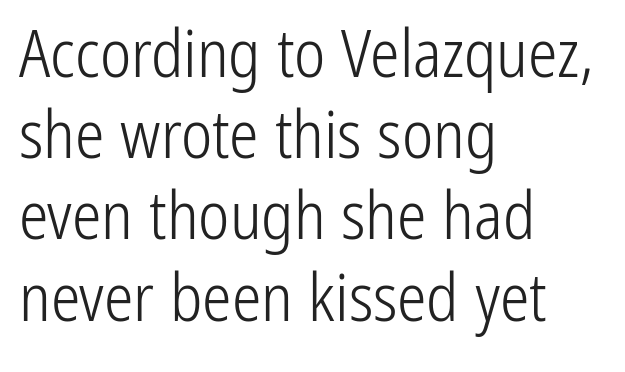
The image shows 66 px light, condensed sans-serif type, upright; set left-aligned, line spacing 1.23x, normal letter spacing, not underlined; low stroke contrast and a medium x-height.
